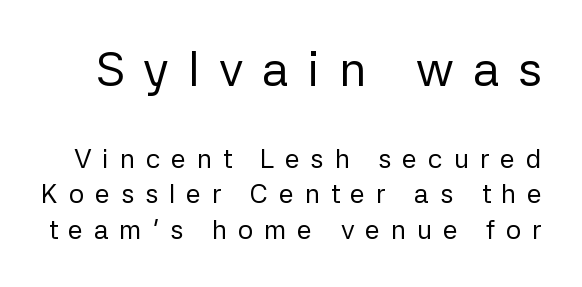
One glance says typical: line gaps are just what's usual. The typography opts for an upright posture over an oblique one. The face looks like a standard text weight, possibly lighter. The passage shown begins with its larger block and ends with its smaller one.
